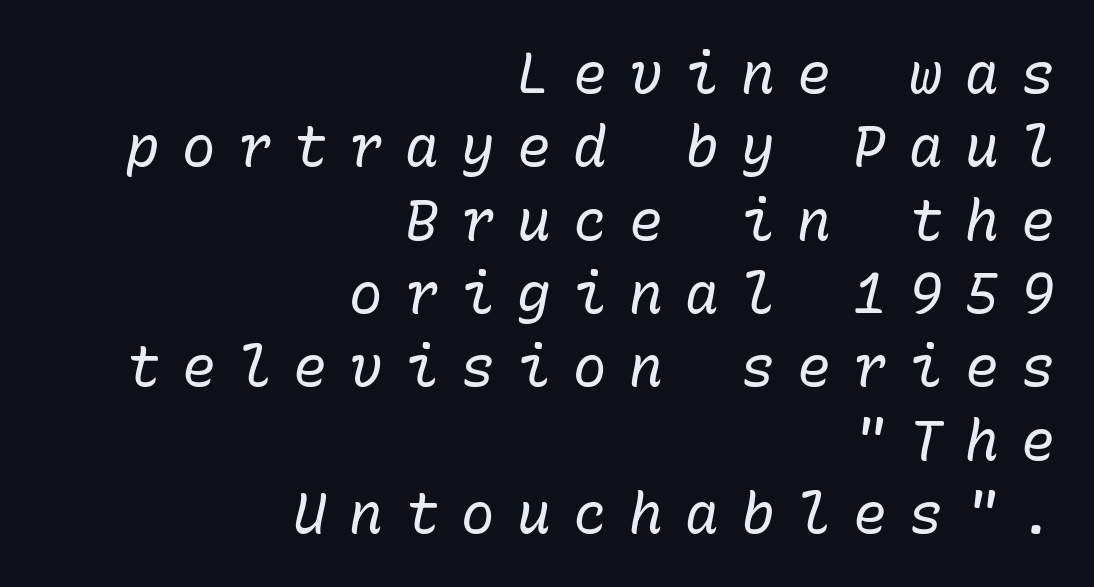
{"italic": "yes", "lean": "right", "slant_degrees": 10, "bold": "no", "weight": "regular", "width": "normal", "stroke_contrast": "low", "x_height": "medium", "monospaced": "yes", "underline": "no", "align": "right", "line_spacing": "normal", "line_spacing_ratio": 1.31, "letter_spacing": "wide", "letter_spacing_em": 0.4, "glyph_px": 56}
